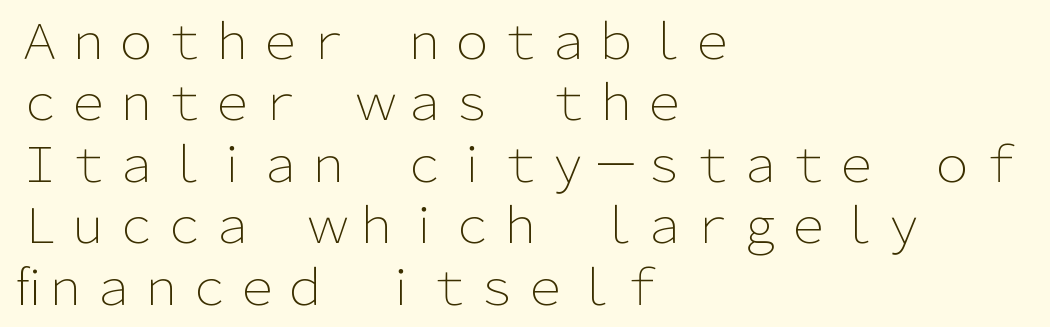
Q: Is the text bold? A: No.
Q: Is the text italic (slanted)? A: No, it is upright.
Q: Is the typeface a serif or a sans-serif typeface? A: Sans-serif.
Q: Is the text underlined? A: No.
Q: How is the paragraph aligned? A: Left-aligned.
Q: Is the spacing between letters normal or unusually wide? A: Normal.
Q: Is the spacing between lines tight, normal or loose? A: Normal.
Q: Width (condensed, normal, or wide)? A: Normal.
Q: Stroke contrast? A: Low.
Q: x-height? A: Medium.
Q: Monospaced? A: No.
